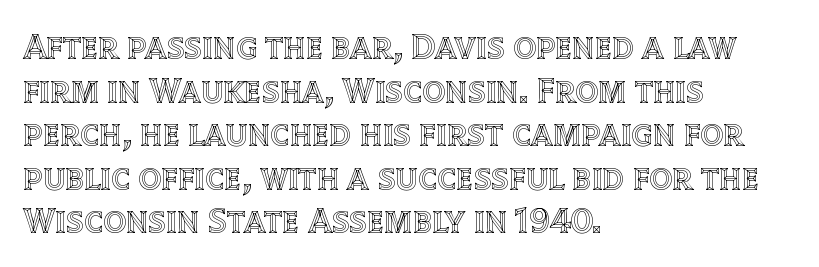
Q: Is the text italic (slanted)? A: No, it is upright.
Q: Is the text underlined? A: No.
Q: How is the paragraph aligned? A: Left-aligned.
Q: Is the spacing between letters normal or unusually wide? A: Normal.
Q: Width (condensed, normal, or wide)? A: Normal.
Q: x-height? A: Large.
Q: Monospaced? A: No.
